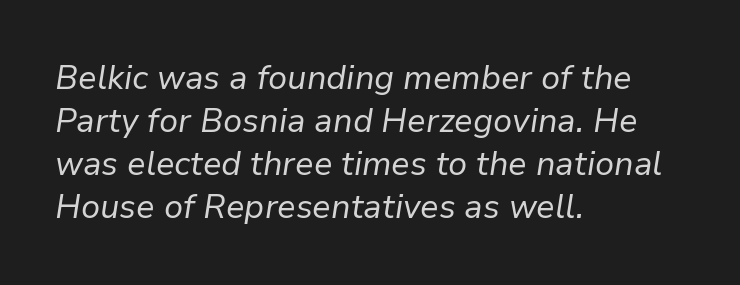
The image shows 33 px regular-weight type, italic (leaning right); set left-aligned, normal line spacing (1.3x), normal letter spacing, not underlined; low stroke contrast and a medium x-height.
